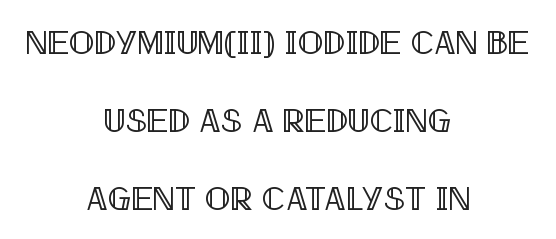
Q: Is the text italic (slanted)? A: No, it is upright.
Q: Is the text underlined? A: No.
Q: How is the paragraph aligned? A: Centered.
Q: Is the spacing between letters normal or unusually wide? A: Normal.
Q: Is the spacing between lines tight, normal or loose? A: Loose.
Q: Width (condensed, normal, or wide)? A: Condensed.
Q: x-height? A: Large.
Q: Monospaced? A: No.
